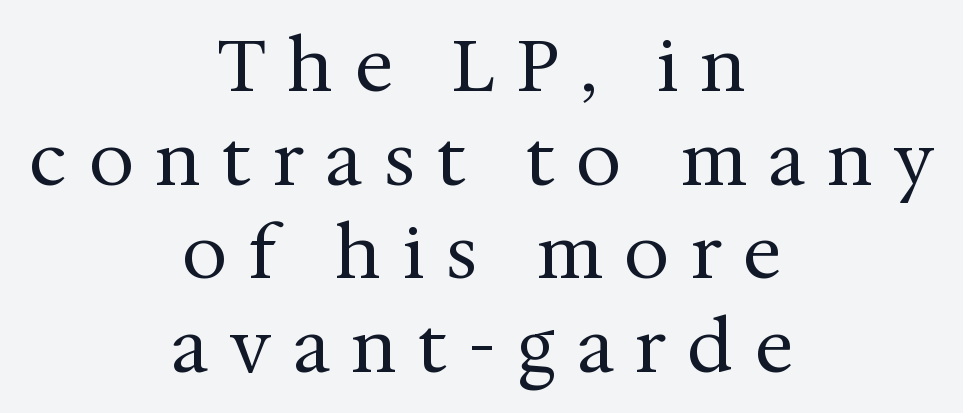
It's the straight-up-and-down kind of type. Proportional: the letters do not fall into vertical columns. The letters look calm and open, with moderate or lighter stems. The foot of each line stays bare and open.
